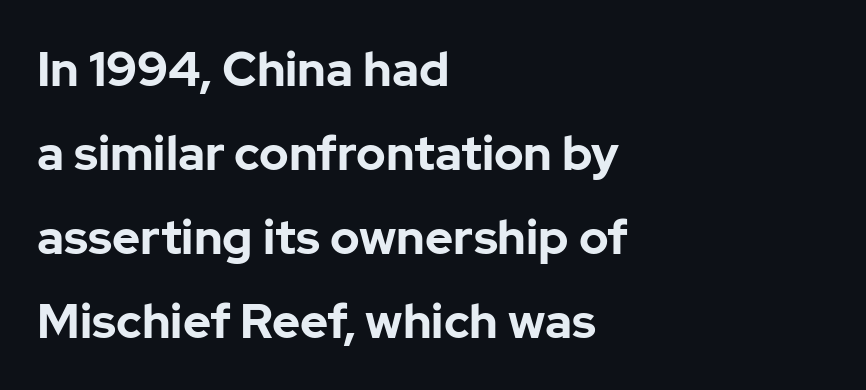
Q: Is the text bold? A: Yes.
Q: Is the text italic (slanted)? A: No, it is upright.
Q: Is the typeface a serif or a sans-serif typeface? A: Sans-serif.
Q: Is the text underlined? A: No.
Q: How is the paragraph aligned? A: Left-aligned.
Q: Is the spacing between letters normal or unusually wide? A: Normal.
Q: Width (condensed, normal, or wide)? A: Normal.
Q: Stroke contrast? A: Low.
Q: x-height? A: Medium.
Q: Monospaced? A: No.
